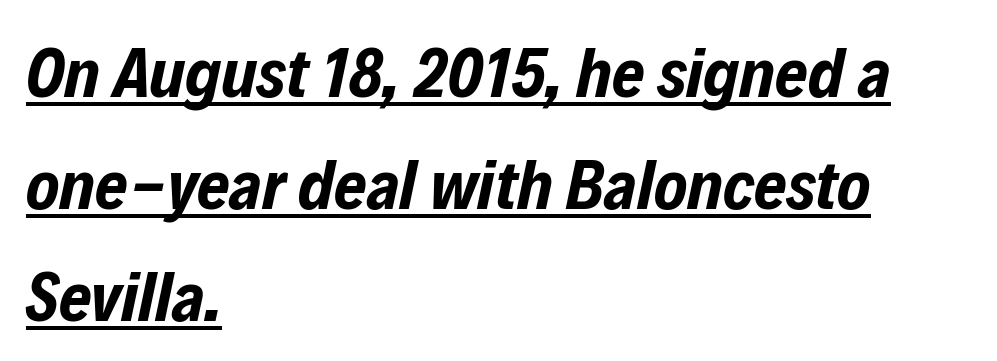
Heavy-handed strokes throughout: this text is bold. These lines are set flush left with a ragged right edge. Italic: yes, the glyphs are oblique. How would I describe the line gaps? Plain and ordinary. The letters advance in unequal steps, a hallmark of proportional type.
